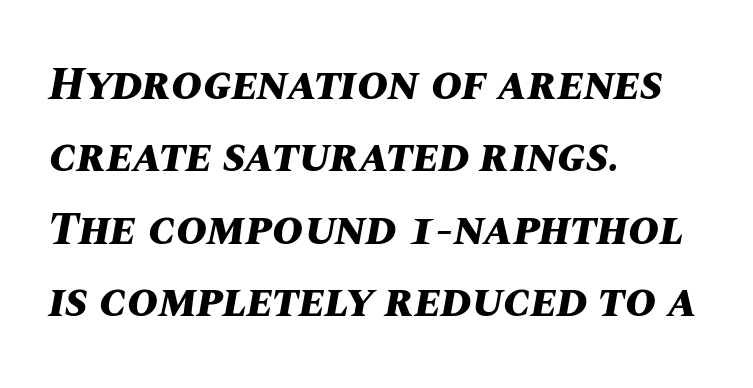
The image shows 47 px bold type, italic (leaning right); set left-aligned, normal line spacing (1.54x), normal letter spacing, not underlined; medium stroke contrast and a large x-height.
